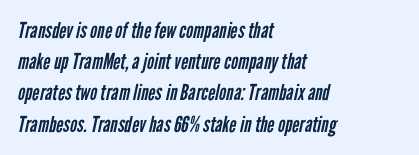
Q: Is the text bold? A: No.
Q: Is the text underlined? A: No.
Q: How is the paragraph aligned? A: Left-aligned.
Q: Is the spacing between letters normal or unusually wide? A: Normal.
Q: Is the spacing between lines tight, normal or loose? A: Normal.
